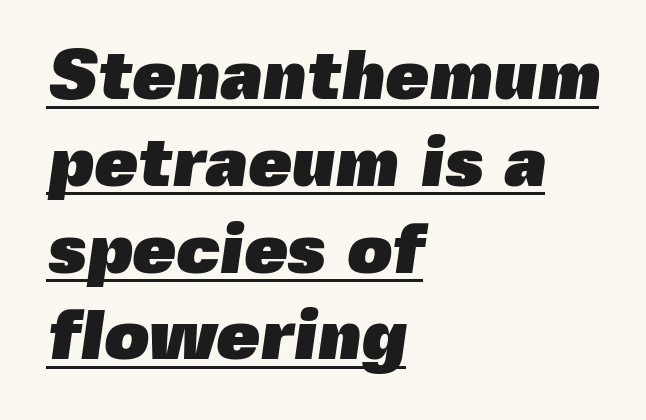
The letterforms sit shoulder to shoulder at normal distance. You could not count columns in this text — the font is proportionally spaced. Horizontal alignment here is leftward, the default for most running prose. The glyphs in this specimen are sans serif. Strong, thick strokes mark this as bold type.
